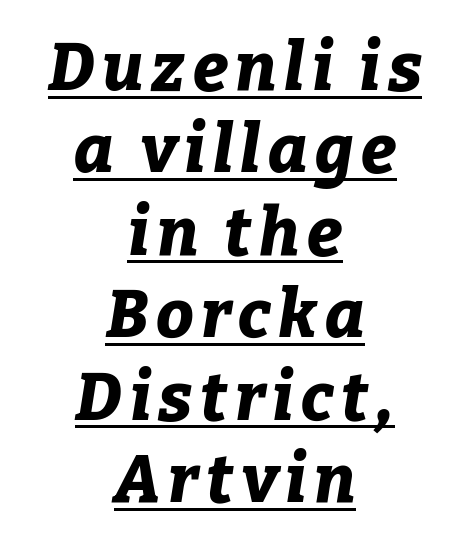
The image shows 67 px bold type, italic (leaning right); set centered, line spacing 1.23x, underlined; low stroke contrast and a medium x-height.
